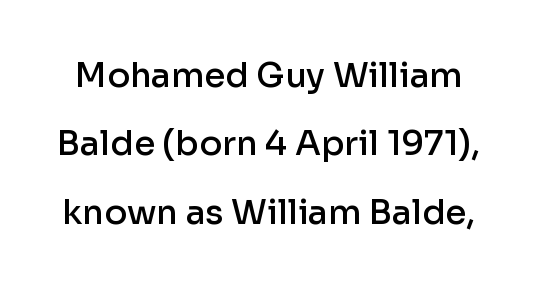
The image shows 34 px semibold sans-serif type, upright; set loose line spacing (2.01x), normal letter spacing, not underlined; low stroke contrast and a medium x-height.
